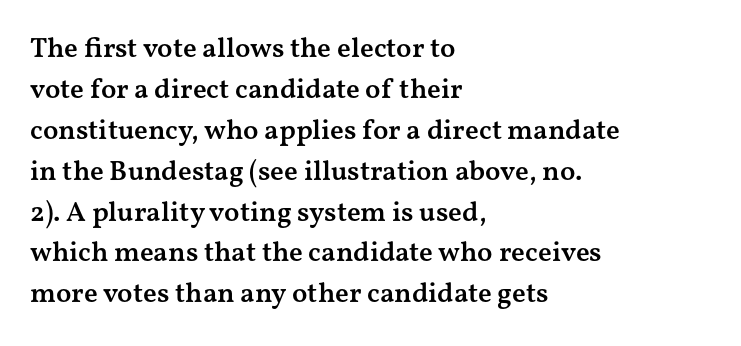
Plain, unruled lines of type. This sample has the flowing, uneven cadence of proportional lettering. How heavy is the stroke? Medium-heavy — a semibold, shy of bold. This rendering uses left alignment, leaving the right contour irregular. The line texture is even and compact thanks to regular tracking.
